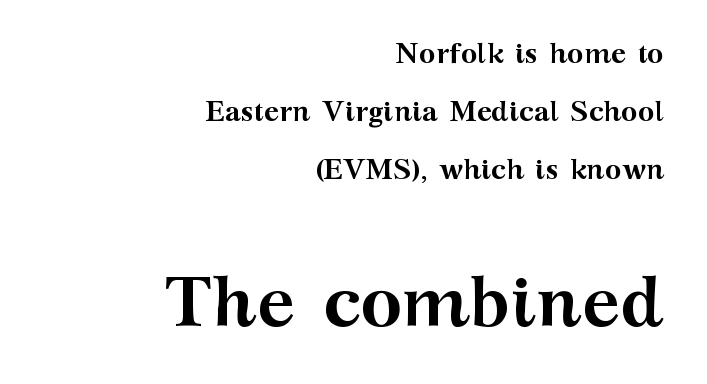
{"serif": "yes", "italic": "no", "bold": "yes", "weight": "semibold", "width": "wide", "stroke_contrast": "medium", "x_height": "medium", "monospaced": "no", "underline": "no", "align": "right", "line_spacing": "loose", "line_spacing_ratio": 2.08, "letter_spacing": "normal", "letter_spacing_em": 0.0, "larger_block": "second", "size_ratio": 2.54, "glyph_px": 71}
